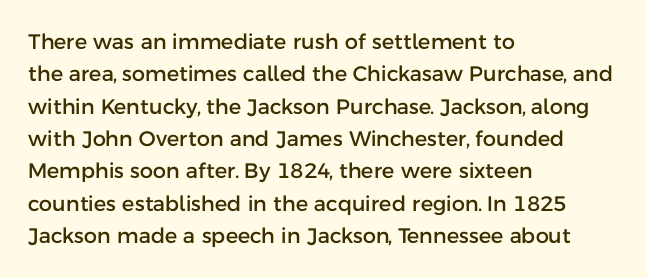
The image shows 21 px text type, upright; set left-aligned, normal line spacing (1.54x), normal letter spacing, not underlined.
